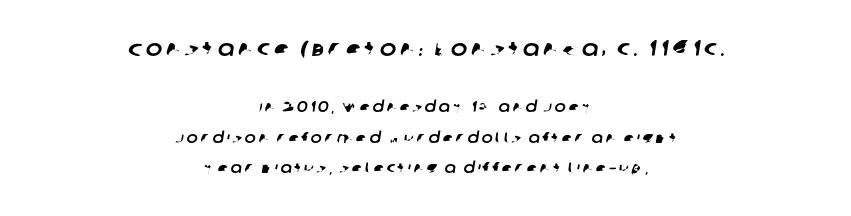
Check under the words: just untouched page. Typeset on center — no edge is straight. Reading top to bottom, the characters get smaller at the block break. Honestly, the rows look like they've been pulled way apart.
